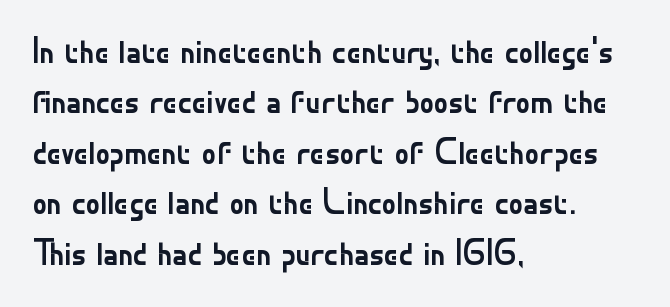
{"serif": "no", "italic": "no", "bold": "no", "weight": "regular", "width": "normal", "stroke_contrast": "low", "x_height": "small", "monospaced": "no", "underline": "no", "align": "left", "line_spacing": "normal", "line_spacing_ratio": 1.4, "letter_spacing": "normal", "letter_spacing_em": 0.0, "glyph_px": 36}
